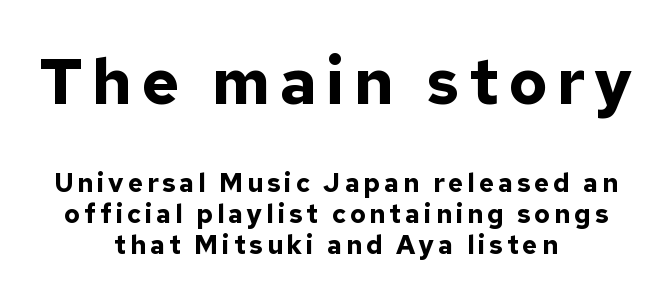
The type family on display is of the sans-serif kind. Is there any slant? The stems are plumb. Casual observation: everything's sitting right in the middle. Caption: upper text group enlarged, lower text group reduced. Note the varied advance widths — an 'i' is clearly narrower than an 'm'.
